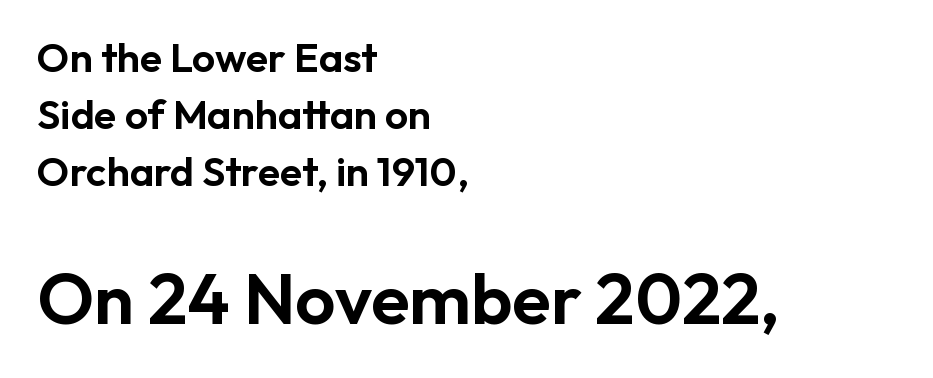
Q: Is the text italic (slanted)? A: No, it is upright.
Q: Is the typeface a serif or a sans-serif typeface? A: Sans-serif.
Q: Is the text underlined? A: No.
Q: How is the paragraph aligned? A: Left-aligned.
Q: Is the spacing between letters normal or unusually wide? A: Normal.
Q: Is the spacing between lines tight, normal or loose? A: Normal.
Q: Which block of text is set in a larger size, the first (top) or the second (bottom)? A: The second (bottom) one.
Q: Width (condensed, normal, or wide)? A: Normal.
Q: Stroke contrast? A: Low.
Q: x-height? A: Medium.
Q: Monospaced? A: No.
